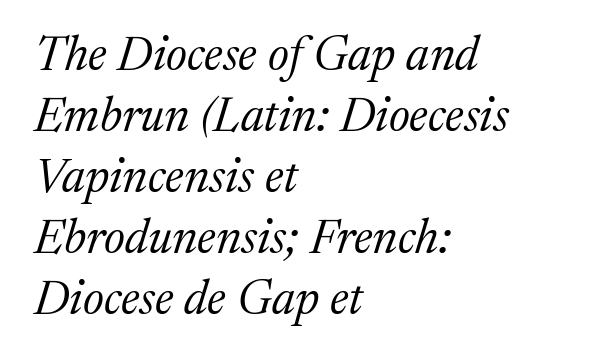
The image shows 48 px regular-weight serif type, italic (leaning right); set left-aligned, normal line spacing (1.27x), normal letter spacing, not underlined; medium stroke contrast and a medium x-height.
